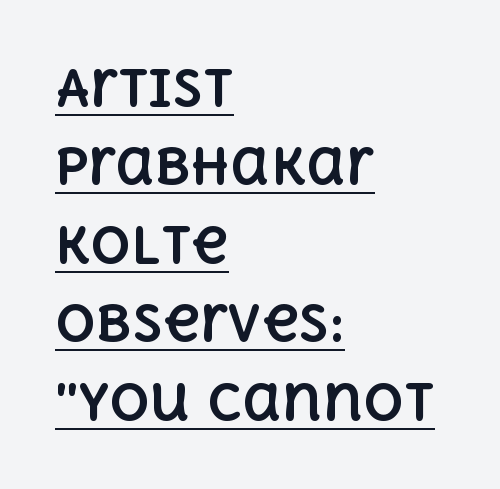
When letters stand straight like this, we call the style roman or upright. You could call the tracking neutral — neither tight nor loose. Which margin do the lines hug? The left one — the right edge is uneven. The face used here is proportionally spaced, like ordinary book or web type. One glance says typical: line gaps are just what's usual. Summary of weight: heavy, a full bold.
